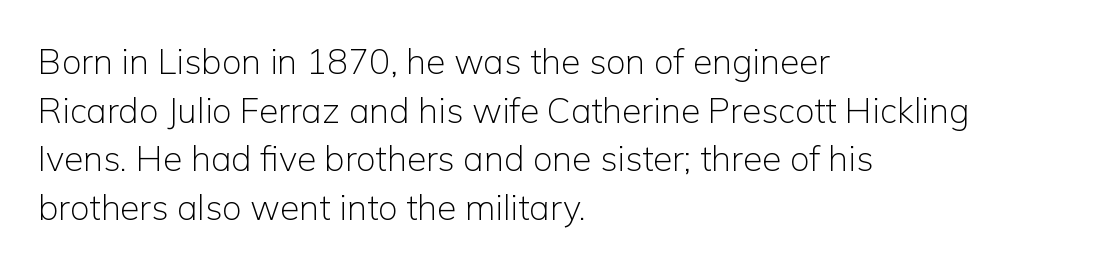
Q: Is the text bold? A: No.
Q: Is the text italic (slanted)? A: No, it is upright.
Q: Is the typeface a serif or a sans-serif typeface? A: Sans-serif.
Q: Is the text underlined? A: No.
Q: How is the paragraph aligned? A: Left-aligned.
Q: Is the spacing between letters normal or unusually wide? A: Normal.
Q: Is the spacing between lines tight, normal or loose? A: Normal.
Q: Width (condensed, normal, or wide)? A: Normal.
Q: Stroke contrast? A: Low.
Q: x-height? A: Medium.
Q: Monospaced? A: No.
